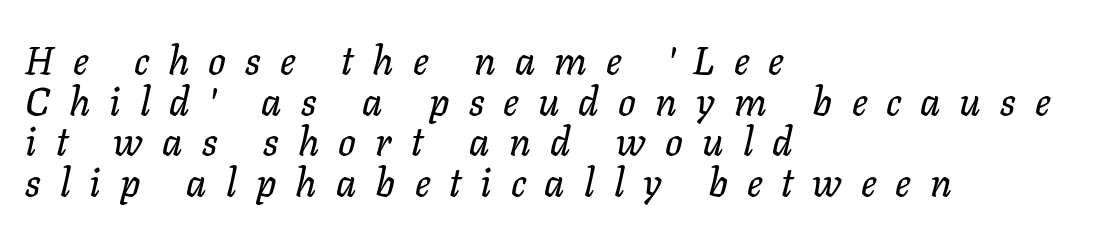
The image shows 39 px text type, italic (leaning right); set left-aligned, tight line spacing (1.04x), unusually wide letter spacing (+0.49 em), not underlined; low stroke contrast and a medium x-height.
